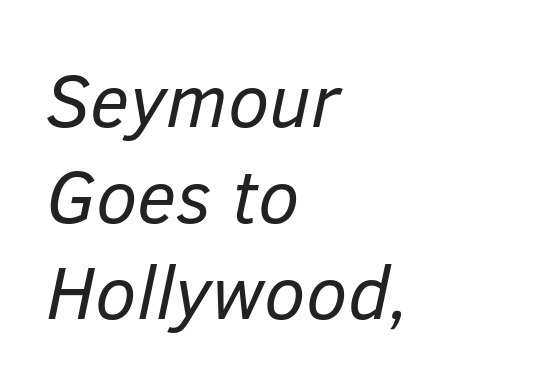
Q: Is the text bold? A: No.
Q: Is the text italic (slanted)? A: Yes, it leans right by about 12 degrees.
Q: Is the text underlined? A: No.
Q: How is the paragraph aligned? A: Left-aligned.
Q: Is the spacing between letters normal or unusually wide? A: Normal.
Q: Is the spacing between lines tight, normal or loose? A: Normal.
Q: Width (condensed, normal, or wide)? A: Normal.
Q: Stroke contrast? A: Low.
Q: x-height? A: Medium.
Q: Monospaced? A: No.
